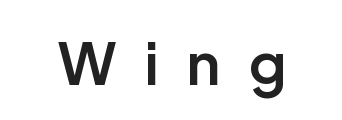
{"serif": "no", "italic": "no", "bold": "semi", "weight": "semibold", "width": "normal", "stroke_contrast": "low", "x_height": "medium", "monospaced": "no", "underline": "no", "letter_spacing": "wide", "letter_spacing_em": 0.49, "glyph_px": 58}
